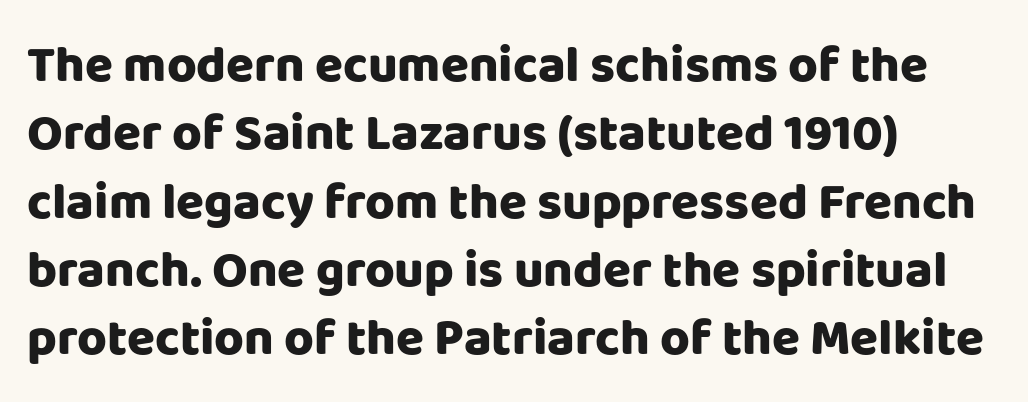
{"serif": "no", "italic": "no", "bold": "yes", "weight": "heavy", "width": "normal", "stroke_contrast": "low", "x_height": "large", "monospaced": "no", "underline": "no", "align": "left", "line_spacing": "normal", "line_spacing_ratio": 1.34, "letter_spacing": "normal", "letter_spacing_em": 0.0, "glyph_px": 51}
